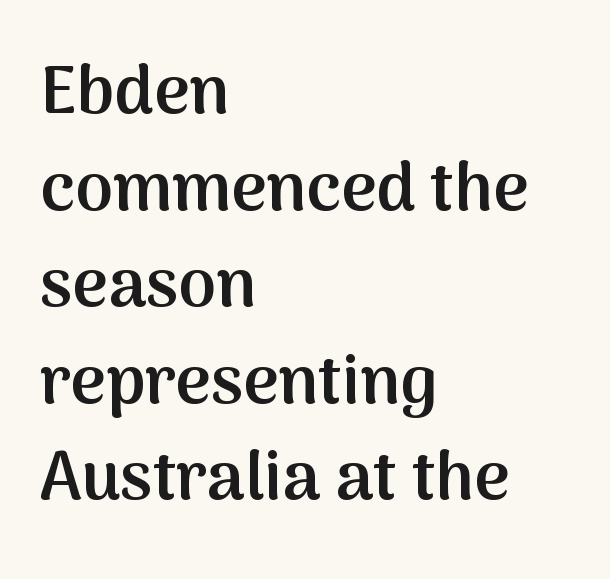
Q: Is the text bold? A: Semi-bold.
Q: Is the text italic (slanted)? A: No, it is upright.
Q: Is the typeface a serif or a sans-serif typeface? A: Sans-serif.
Q: Is the text underlined? A: No.
Q: How is the paragraph aligned? A: Left-aligned.
Q: Is the spacing between letters normal or unusually wide? A: Normal.
Q: Is the spacing between lines tight, normal or loose? A: Normal.
Q: Width (condensed, normal, or wide)? A: Normal.
Q: Stroke contrast? A: Medium.
Q: x-height? A: Medium.
Q: Monospaced? A: No.
